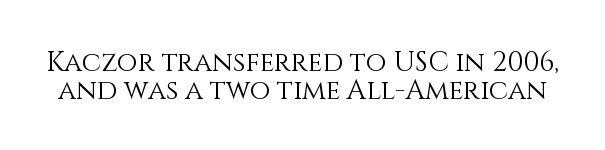
Q: Is the text bold? A: No.
Q: Is the text italic (slanted)? A: No, it is upright.
Q: Is the text underlined? A: No.
Q: Is the spacing between letters normal or unusually wide? A: Normal.
Q: Is the spacing between lines tight, normal or loose? A: Tight.
